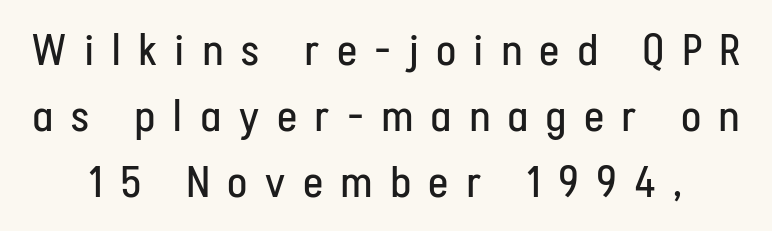
This is sans-serif lettering, the kind often seen on screens and signage. The gap between lines stays unmarked. The rows are spaced the way most documents space them. The passage shown has open, widely tracked lettering throughout.
